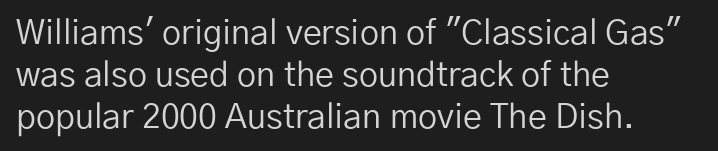
{"serif": "no", "italic": "no", "bold": "no", "weight": "regular", "width": "normal", "stroke_contrast": "low", "x_height": "medium", "monospaced": "no", "underline": "no", "align": "left", "line_spacing_ratio": 1.23, "letter_spacing": "normal", "letter_spacing_em": 0.0, "glyph_px": 34}
